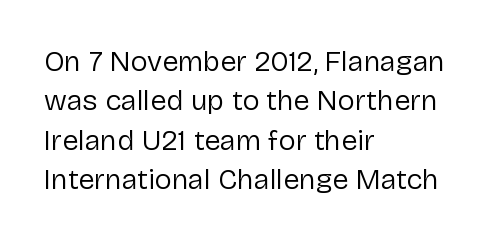
You could not count columns in this text — the font is proportionally spaced. In terms of letterspacing, this is plain default setting. The rag falls on the right side of this text block. This rendering features lettering with no underline. How would I describe the line gaps? Plain and ordinary. Unlike italic type, these characters show no tilt at all.
